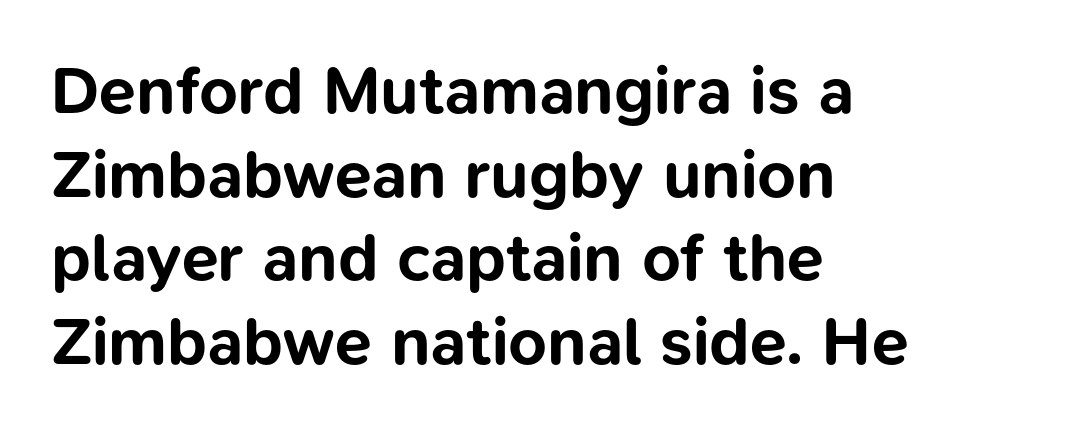
The image shows 67 px bold sans-serif type, upright; set left-aligned, normal line spacing (1.25x), normal letter spacing, not underlined; low stroke contrast and a medium x-height.
